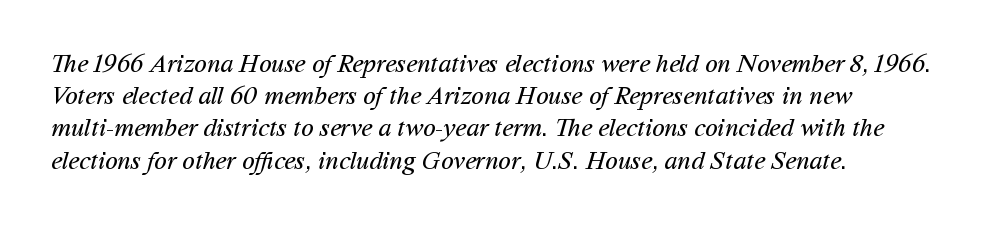
{"bold": "no", "underline": "no", "align": "left", "line_spacing_ratio": 1.24, "letter_spacing": "normal", "letter_spacing_em": 0.0, "glyph_px": 26}
